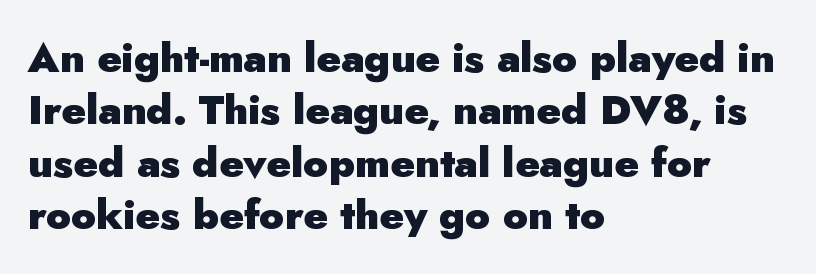
{"serif": "no", "italic": "no", "bold": "yes", "weight": "heavy", "width": "normal", "stroke_contrast": "low", "x_height": "small", "monospaced": "no", "underline": "no", "align": "left", "line_spacing": "normal", "line_spacing_ratio": 1.28, "letter_spacing": "normal", "letter_spacing_em": 0.0, "glyph_px": 41}
